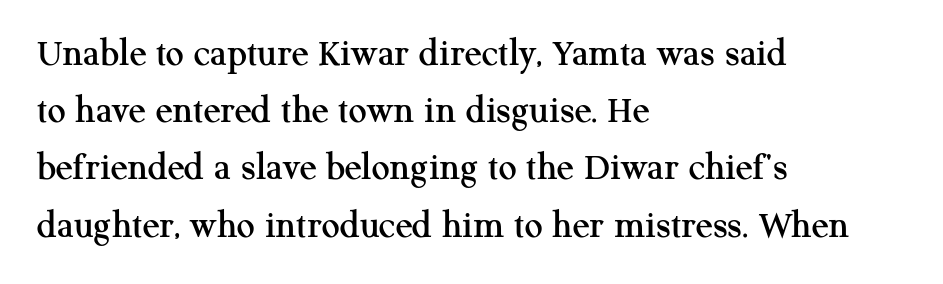
{"serif": "yes", "italic": "no", "width": "normal", "stroke_contrast": "medium", "x_height": "medium", "monospaced": "no", "underline": "no", "align": "left", "line_spacing": "normal", "line_spacing_ratio": 1.43, "letter_spacing": "normal", "letter_spacing_em": 0.0, "glyph_px": 40}
